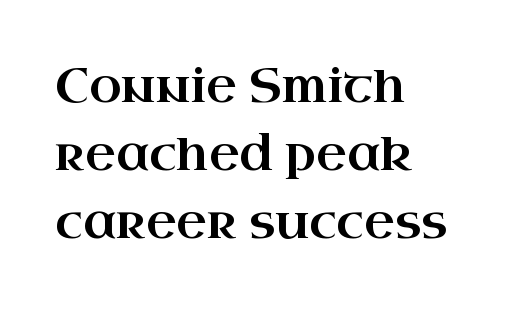
The image shows 47 px wide serif type, upright; set left-aligned, normal line spacing (1.45x), normal letter spacing, not underlined; high stroke contrast and a small x-height.
